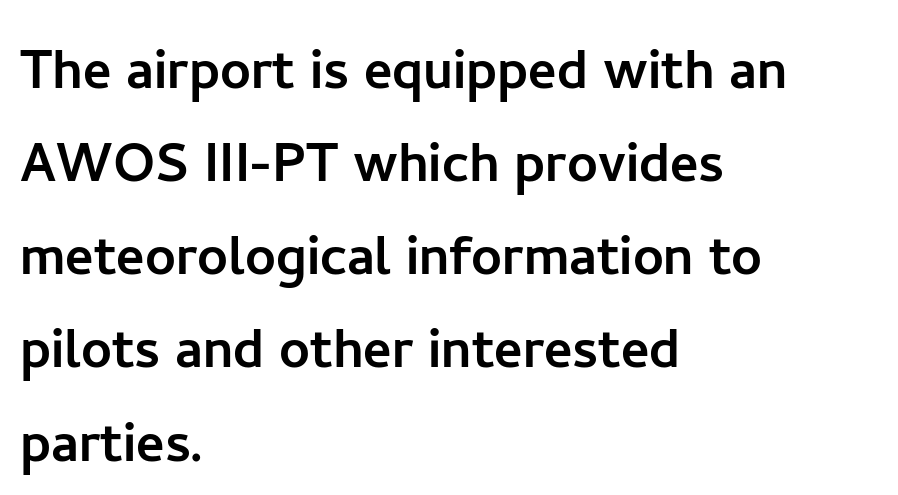
Look at the bottom of the vertical strokes: they stop flat, with no serifs. The type is set solid horizontally, with unmodified tracking. Line beginnings align vertically; line endings do not. Rows of type keep a routine distance in the vertical direction.
